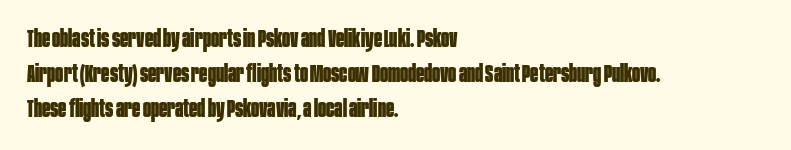
Q: Is the text bold? A: Yes.
Q: Is the text italic (slanted)? A: No, it is upright.
Q: Is the text underlined? A: No.
Q: How is the paragraph aligned? A: Left-aligned.
Q: Is the spacing between letters normal or unusually wide? A: Normal.
Q: Is the spacing between lines tight, normal or loose? A: Normal.
